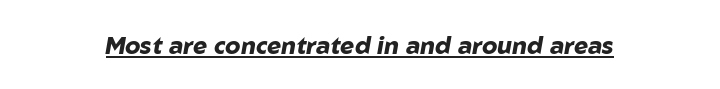
Chunky letters — that's bold for sure. Would a proofreader flag this as italicized? Yes. Underline: present. Letter spacing: default.
